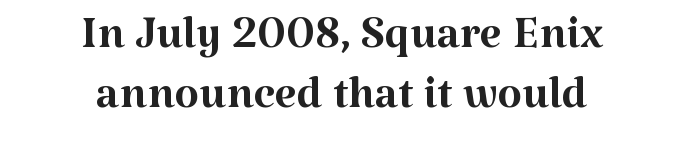
The image shows 63 px regular-weight serif type, upright; set centered, tight line spacing (0.96x), normal letter spacing, not underlined; medium stroke contrast and a medium x-height.
